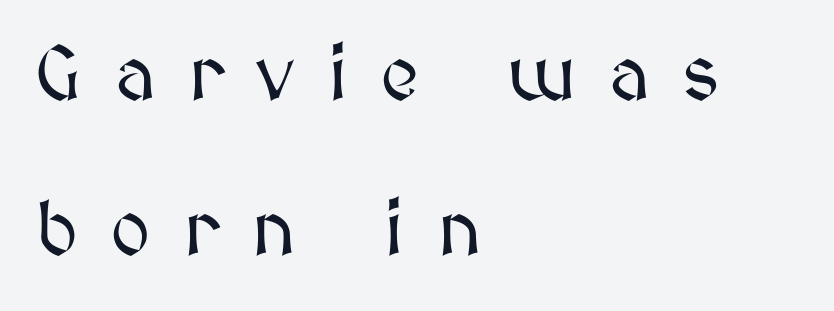
The image shows 77 px text type, upright; set left-aligned, loose line spacing (2.01x), unusually wide letter spacing (+0.42 em), not underlined; medium stroke contrast and a medium x-height.
